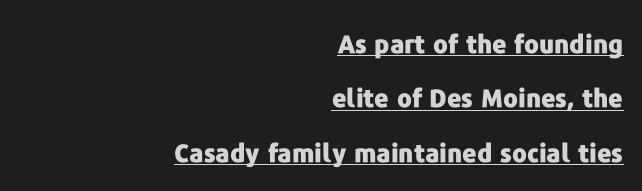
{"italic": "no", "bold": "yes", "underline": "yes", "align": "right", "line_spacing": "loose", "line_spacing_ratio": 2.18, "letter_spacing": "normal", "letter_spacing_em": 0.0, "glyph_px": 25}
